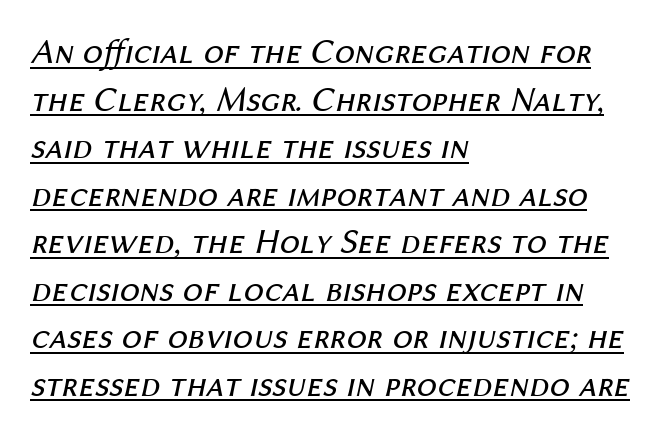
The image shows 36 px regular-weight type, italic (leaning right); set left-aligned, normal line spacing (1.32x), normal letter spacing, underlined; medium stroke contrast and a medium x-height.
